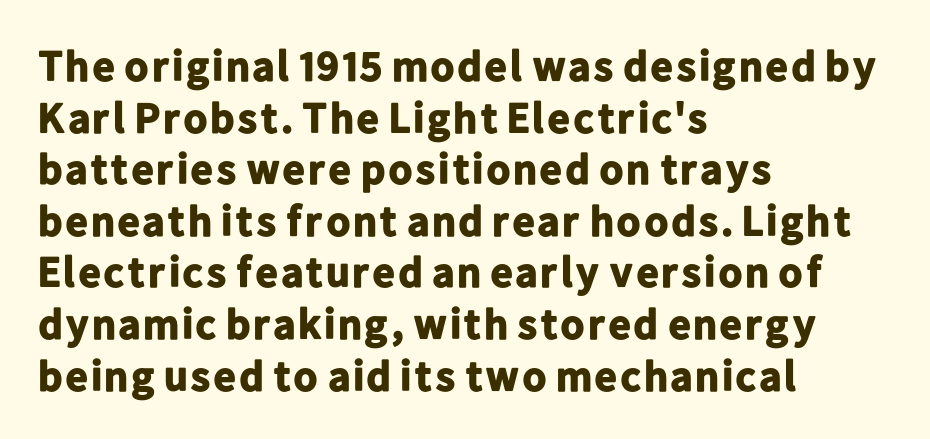
{"serif": "no", "italic": "no", "bold": "yes", "weight": "bold", "width": "normal", "stroke_contrast": "low", "x_height": "medium", "monospaced": "no", "underline": "no", "align": "left", "line_spacing_ratio": 1.2, "letter_spacing": "normal", "letter_spacing_em": 0.0, "glyph_px": 43}
